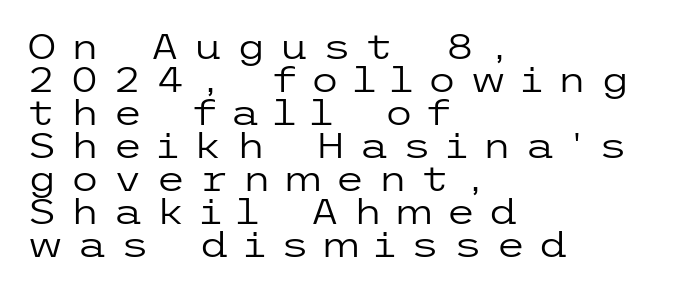
{"serif": "no", "italic": "no", "bold": "no", "weight": "regular", "width": "wide", "stroke_contrast": "low", "x_height": "medium", "underline": "no", "align": "left", "line_spacing": "tight", "line_spacing_ratio": 0.97, "letter_spacing": "wide", "letter_spacing_em": 0.39, "glyph_px": 34}
